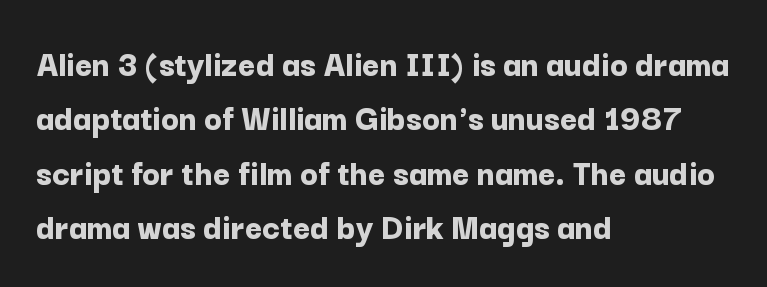
Q: Is the text bold? A: Yes.
Q: Is the text italic (slanted)? A: No, it is upright.
Q: Is the typeface a serif or a sans-serif typeface? A: Sans-serif.
Q: Is the text underlined? A: No.
Q: How is the paragraph aligned? A: Left-aligned.
Q: Is the spacing between letters normal or unusually wide? A: Normal.
Q: Is the spacing between lines tight, normal or loose? A: Normal.
Q: Width (condensed, normal, or wide)? A: Normal.
Q: Stroke contrast? A: Low.
Q: x-height? A: Medium.
Q: Monospaced? A: No.
